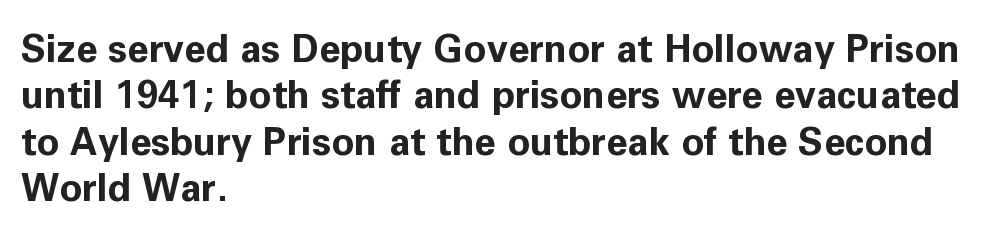
Q: Is the text bold? A: Yes.
Q: Is the text italic (slanted)? A: No, it is upright.
Q: Is the typeface a serif or a sans-serif typeface? A: Sans-serif.
Q: Is the text underlined? A: No.
Q: How is the paragraph aligned? A: Left-aligned.
Q: Is the spacing between letters normal or unusually wide? A: Normal.
Q: Width (condensed, normal, or wide)? A: Normal.
Q: Stroke contrast? A: Low.
Q: x-height? A: Medium.
Q: Monospaced? A: No.
